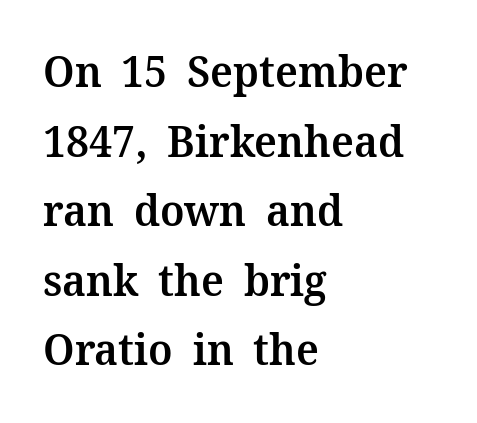
{"serif": "yes", "italic": "no", "bold": "semi", "weight": "semibold", "width": "normal", "stroke_contrast": "medium", "x_height": "medium", "monospaced": "no", "underline": "no", "align": "left", "line_spacing": "normal", "line_spacing_ratio": 1.58, "letter_spacing": "normal", "letter_spacing_em": 0.0, "glyph_px": 44}
